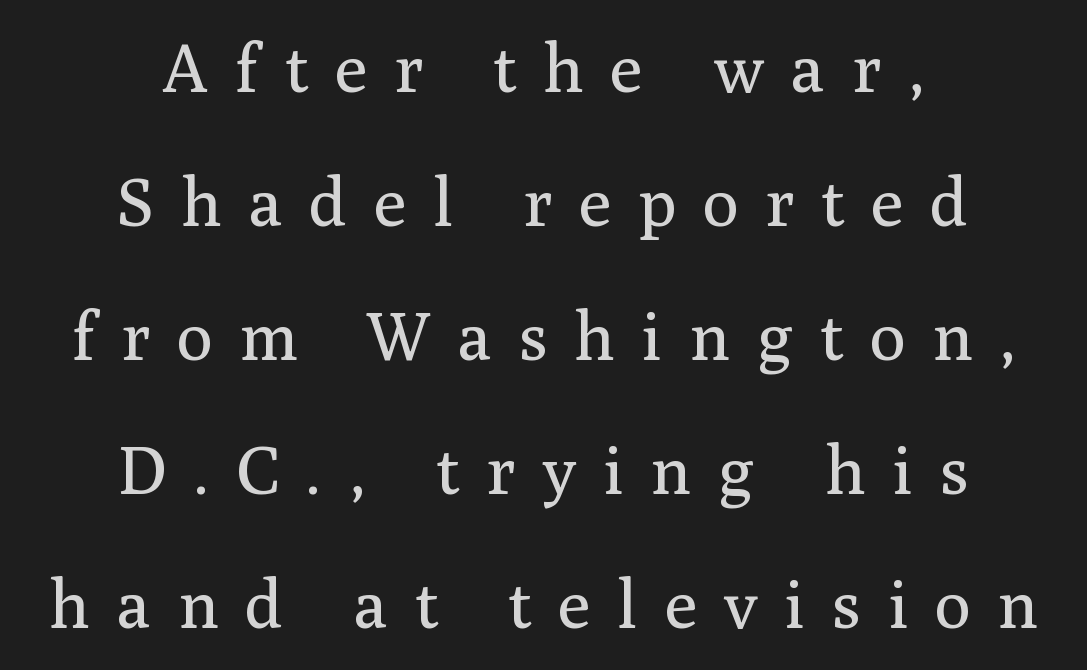
{"serif": "yes", "italic": "no", "bold": "no", "weight": "regular", "width": "normal", "stroke_contrast": "medium", "x_height": "medium", "monospaced": "no", "underline": "no", "align": "center", "line_spacing": "loose", "line_spacing_ratio": 1.97, "letter_spacing": "wide", "letter_spacing_em": 0.39, "glyph_px": 68}
